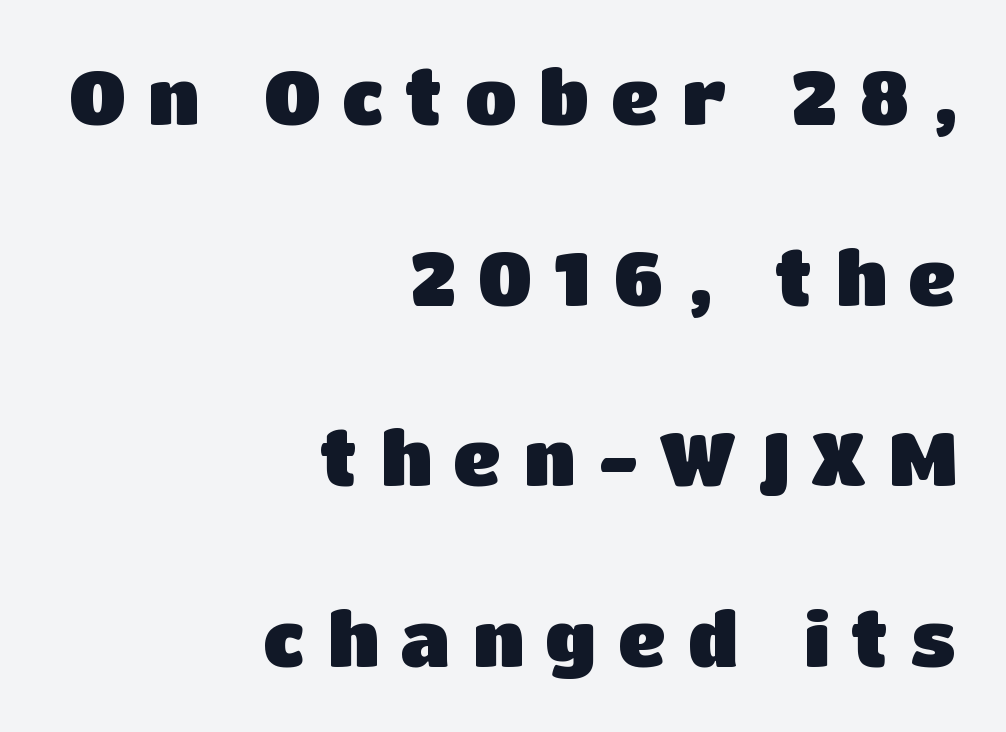
{"serif": "no", "italic": "no", "bold": "yes", "weight": "heavy", "width": "normal", "stroke_contrast": "low", "x_height": "large", "monospaced": "no", "underline": "no", "align": "right", "line_spacing": "loose", "line_spacing_ratio": 2.41, "letter_spacing": "wide", "letter_spacing_em": 0.29, "glyph_px": 75}
